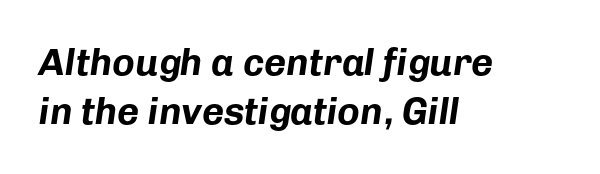
Standard letterfit; no display-style spreading of the glyphs. The lettering tilts uniformly, giving the passage an italic look. Normally led — the rows are evenly, conventionally spaced. A clean baseline with only descenders dipping below it.
